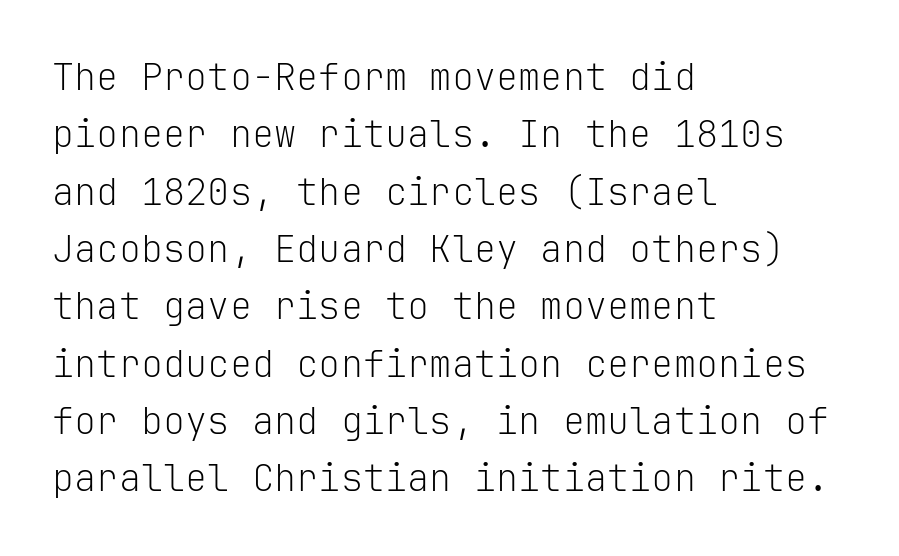
{"serif": "no", "italic": "no", "bold": "no", "weight": "light", "width": "normal", "stroke_contrast": "low", "x_height": "medium", "monospaced": "yes", "underline": "no", "align": "left", "line_spacing": "normal", "line_spacing_ratio": 1.55, "letter_spacing": "normal", "letter_spacing_em": 0.0, "glyph_px": 37}
